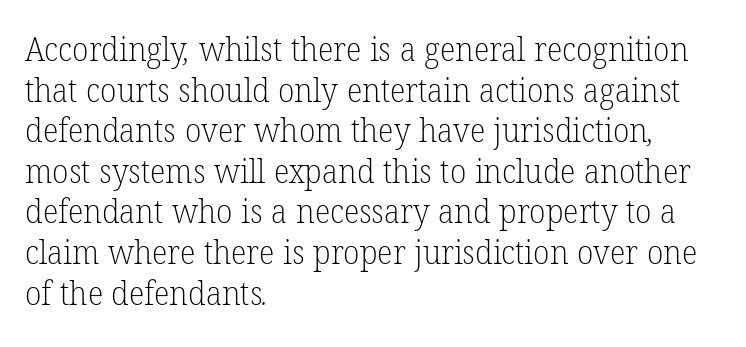
These lines are set flush left with a ragged right edge. What stands out about the letter spacing? Nothing — it is the standard amount. Here the designer chose a conventional face with non-uniform glyph widths. What kind of face is this? One with serifs.
